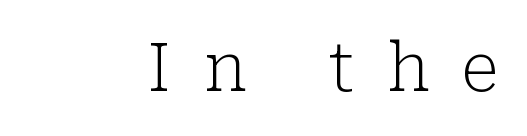
Q: Is the text bold? A: No.
Q: Is the text italic (slanted)? A: No, it is upright.
Q: Is the typeface a serif or a sans-serif typeface? A: Serif.
Q: Is the text underlined? A: No.
Q: How is the paragraph aligned? A: Right-aligned.
Q: Is the spacing between letters normal or unusually wide? A: Unusually wide.
Q: Width (condensed, normal, or wide)? A: Normal.
Q: Stroke contrast? A: Low.
Q: x-height? A: Medium.
Q: Monospaced? A: No.
